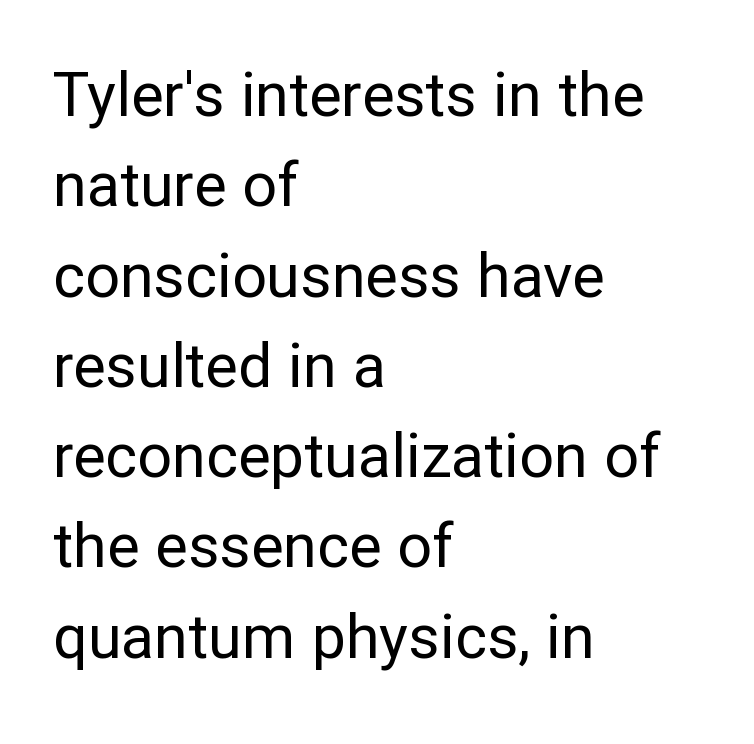
{"serif": "no", "italic": "no", "bold": "no", "weight": "regular", "width": "normal", "stroke_contrast": "low", "x_height": "medium", "monospaced": "no", "underline": "no", "align": "left", "line_spacing": "normal", "line_spacing_ratio": 1.48, "letter_spacing": "normal", "letter_spacing_em": 0.0, "glyph_px": 61}
